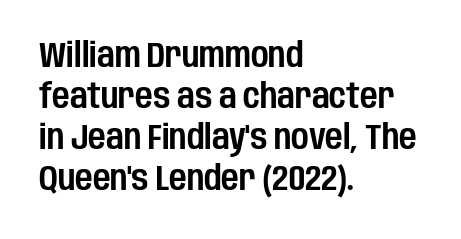
{"serif": "no", "italic": "no", "width": "condensed", "stroke_contrast": "low", "x_height": "large", "monospaced": "no", "underline": "no", "align": "left", "line_spacing_ratio": 1.21, "letter_spacing": "normal", "letter_spacing_em": 0.0, "glyph_px": 34}
